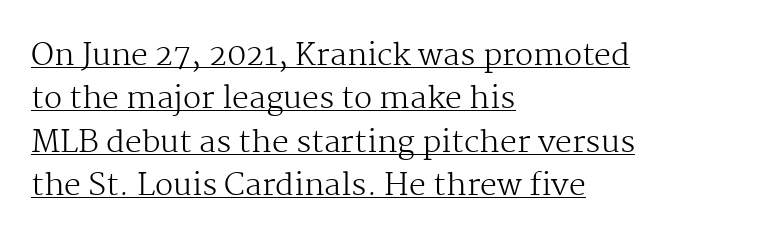
{"serif": "yes", "italic": "no", "bold": "no", "weight": "regular", "width": "normal", "stroke_contrast": "medium", "x_height": "medium", "monospaced": "no", "underline": "yes", "align": "left", "line_spacing": "normal", "line_spacing_ratio": 1.45, "letter_spacing": "normal", "letter_spacing_em": 0.0, "glyph_px": 30}
